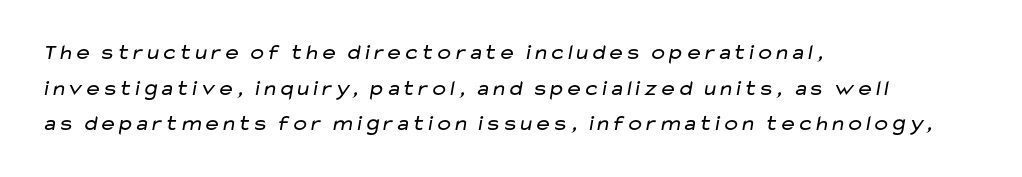
Default kerning and tracking; the words read as compact shapes. Each stroke keeps to a modest, everyday thickness or less. Descenders hang freely into open space. Horizontal alignment here is leftward, the default for most running prose.
